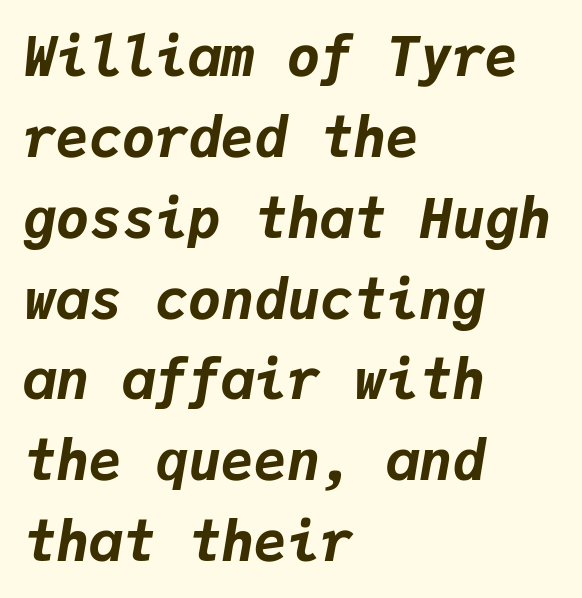
Spacing verdict: monospaced, one width for all characters. Caption: bold face, heavy strokes. The lines are quadded left. The font's italic variant was chosen for this text. Plain, unruled lines of type. Students, note that the glyphs here touch the page at normal intervals.
